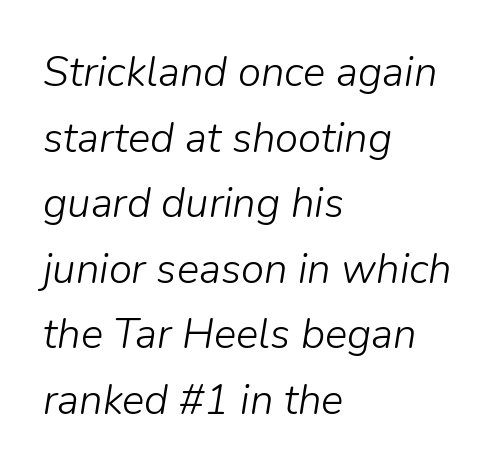
{"italic": "yes", "lean": "right", "slant_degrees": 9, "bold": "no", "weight": "light", "width": "normal", "stroke_contrast": "low", "x_height": "medium", "monospaced": "no", "underline": "no", "align": "left", "line_spacing": "normal", "line_spacing_ratio": 1.56, "letter_spacing": "normal", "letter_spacing_em": 0.0, "glyph_px": 42}
